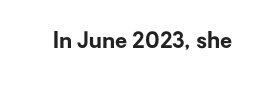
Short note: letters normally spaced. Words float on clear page, feet unadorned. The letters stand upright; this is a roman face. Heavy, bold letterforms.
